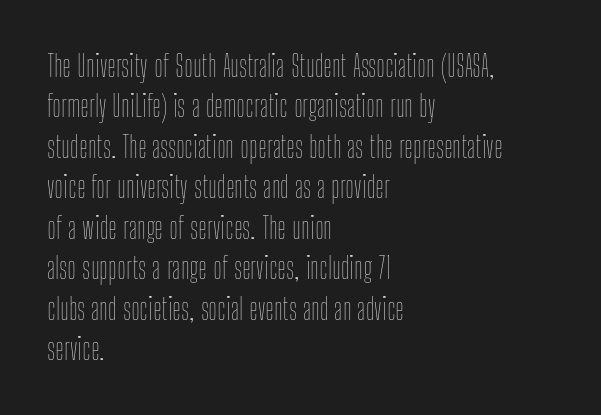
The image shows 30 px thin, condensed type, upright; set left-aligned, normal line spacing (1.35x), normal letter spacing, not underlined; low stroke contrast and a medium x-height.
